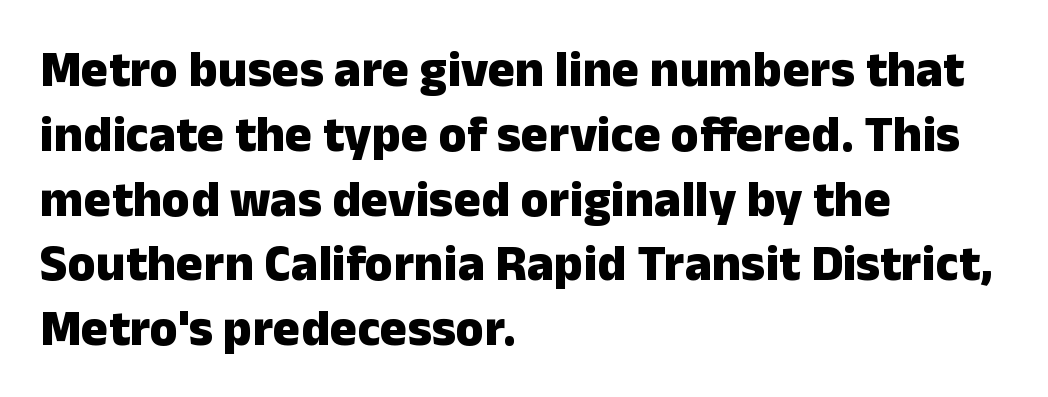
Q: Is the text bold? A: Yes.
Q: Is the text italic (slanted)? A: No, it is upright.
Q: Is the typeface a serif or a sans-serif typeface? A: Sans-serif.
Q: Is the text underlined? A: No.
Q: How is the paragraph aligned? A: Left-aligned.
Q: Is the spacing between letters normal or unusually wide? A: Normal.
Q: Is the spacing between lines tight, normal or loose? A: Normal.
Q: Width (condensed, normal, or wide)? A: Normal.
Q: Stroke contrast? A: Low.
Q: x-height? A: Medium.
Q: Monospaced? A: No.
